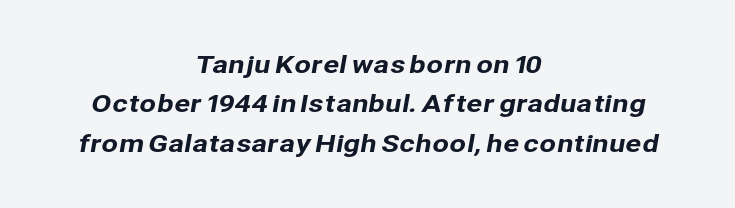
{"underline": "no", "align": "center", "line_spacing": "normal", "line_spacing_ratio": 1.64, "letter_spacing": "normal", "letter_spacing_em": 0.0, "glyph_px": 24}
